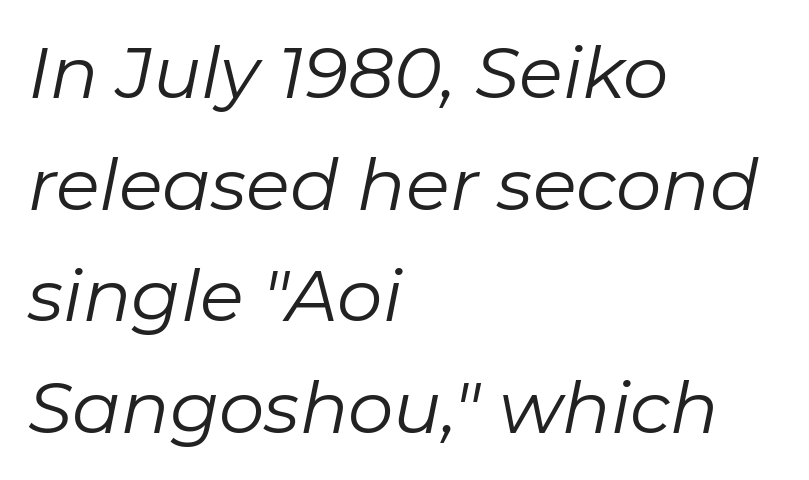
The image shows 72 px regular-weight type, italic (leaning right); set left-aligned, normal line spacing (1.55x), normal letter spacing, not underlined; low stroke contrast and a medium x-height.
